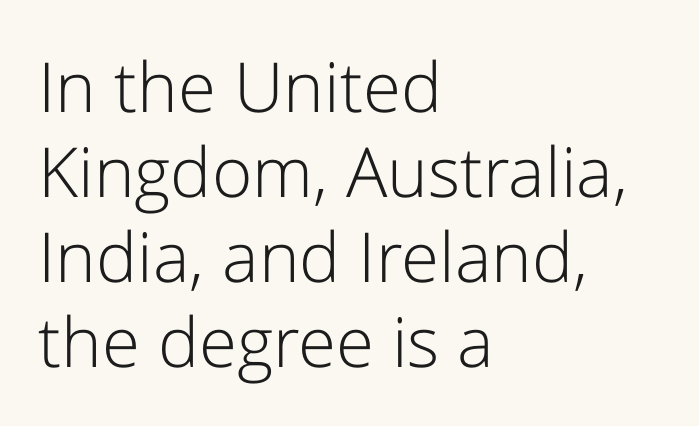
The image shows 69 px light sans-serif type, upright; set left-aligned, line spacing 1.23x, normal letter spacing, not underlined; low stroke contrast and a medium x-height.
